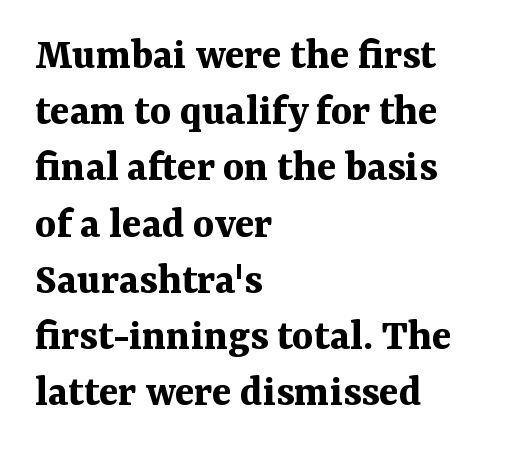
The image shows 45 px bold serif type, upright; set left-aligned, normal line spacing (1.25x), normal letter spacing, not underlined; medium stroke contrast and a medium x-height.
